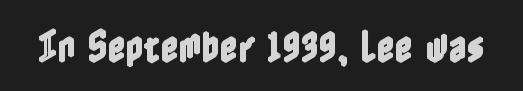
The image shows 35 px condensed type, upright; set normal letter spacing, not underlined; a medium x-height.
